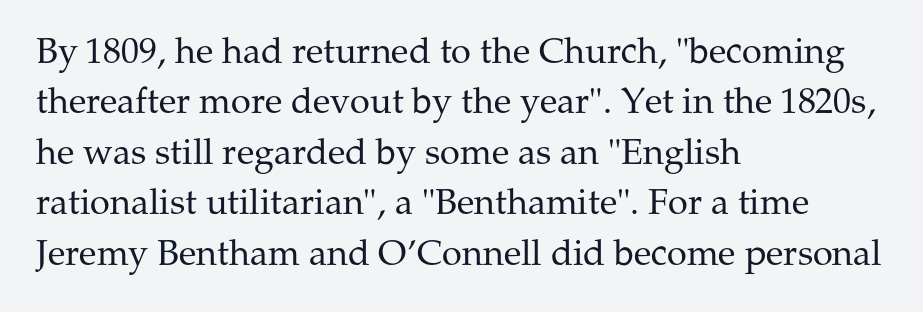
{"serif": "yes", "italic": "no", "bold": "no", "weight": "regular", "width": "normal", "stroke_contrast": "medium", "x_height": "medium", "monospaced": "no", "underline": "no", "align": "left", "line_spacing": "normal", "line_spacing_ratio": 1.4, "letter_spacing": "normal", "letter_spacing_em": 0.0, "glyph_px": 36}
